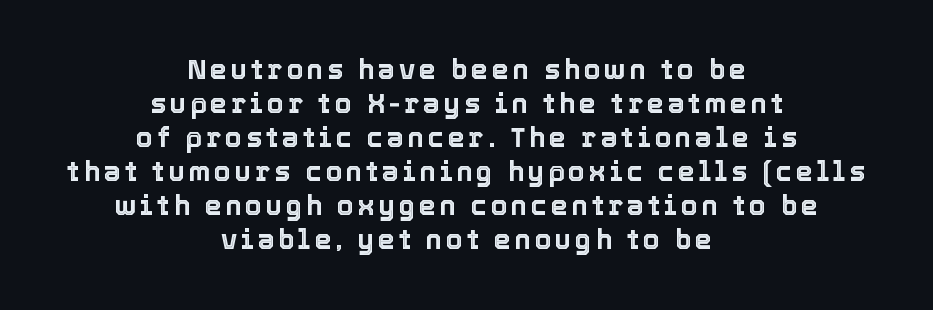
Q: Is the text italic (slanted)? A: No, it is upright.
Q: Is the text underlined? A: No.
Q: How is the paragraph aligned? A: Centered.
Q: Is the spacing between lines tight, normal or loose? A: Normal.
